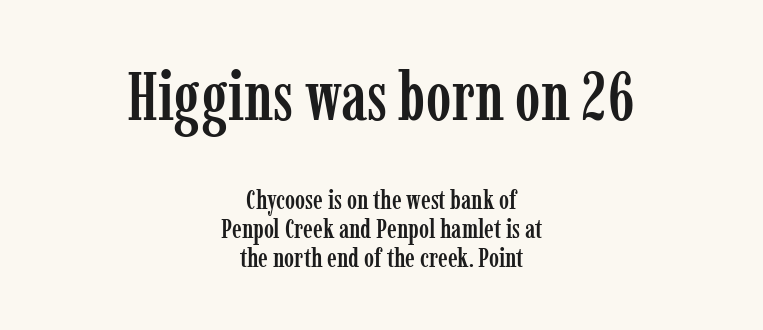
Each letter's strokes conclude with small projecting serifs. Default kerning and tracking; the words read as compact shapes. Cramped leading. The passage shown is typed in a proportional face where columns would drift.
